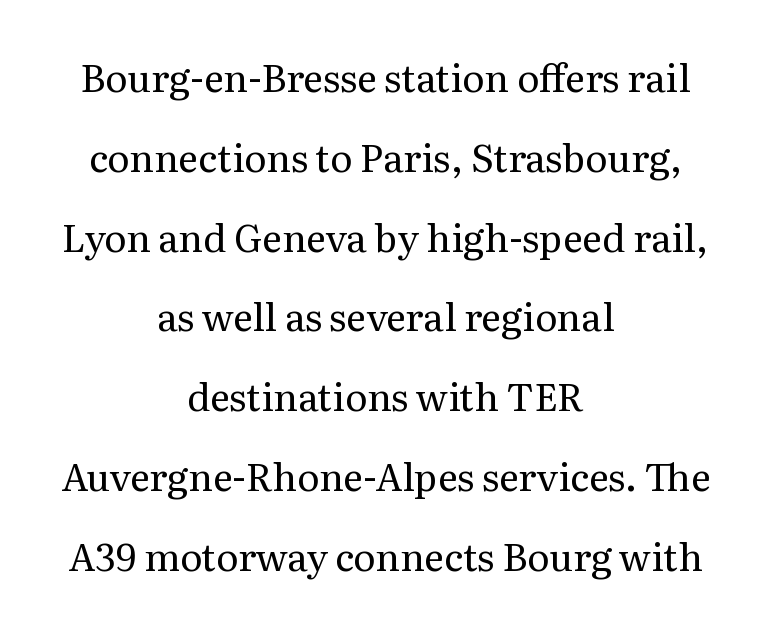
This sample trades compactness for vertical openness between lines. I'd call this a serif setting — the letters wear small feet. These lines were composed using upright roman letters. Casual observation: everything's sitting right in the middle. Words float on clear page, feet unadorned.
